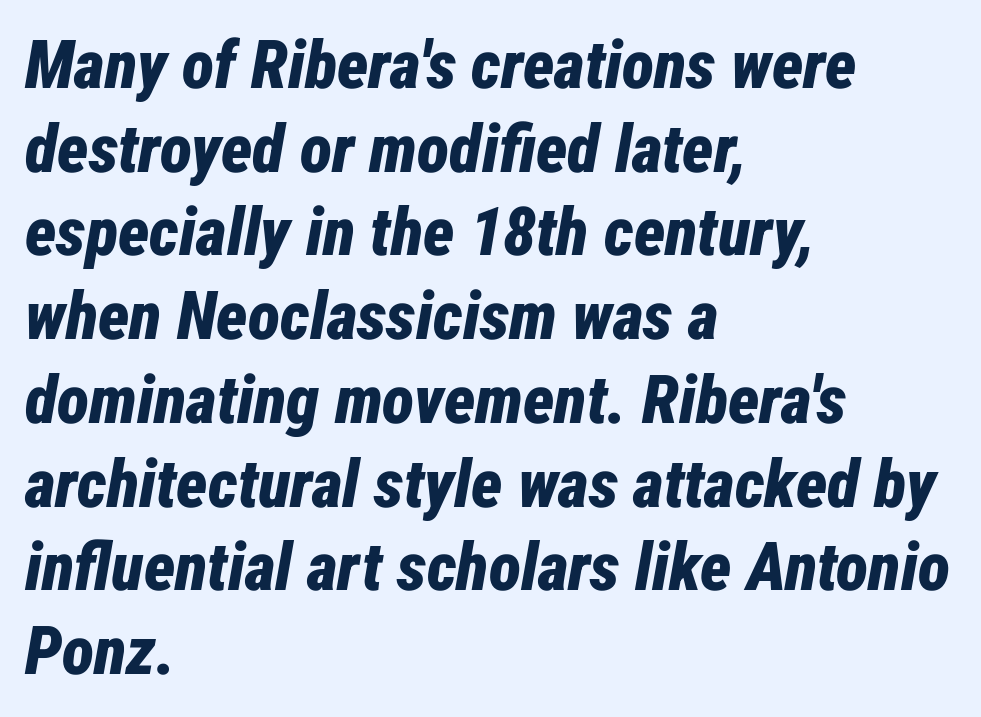
Rule under the text: the space is simply empty. The letters advance in unequal steps, a hallmark of proportional type. It's the slanting kind of type. Emphasis by weight is at full strength: bold. Standard letterfit; no display-style spreading of the glyphs.
